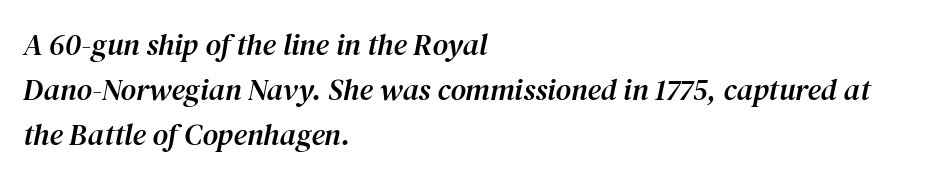
The image shows 30 px serif type, italic (leaning right); set left-aligned, normal line spacing (1.5x), normal letter spacing, not underlined; medium stroke contrast and a medium x-height.
